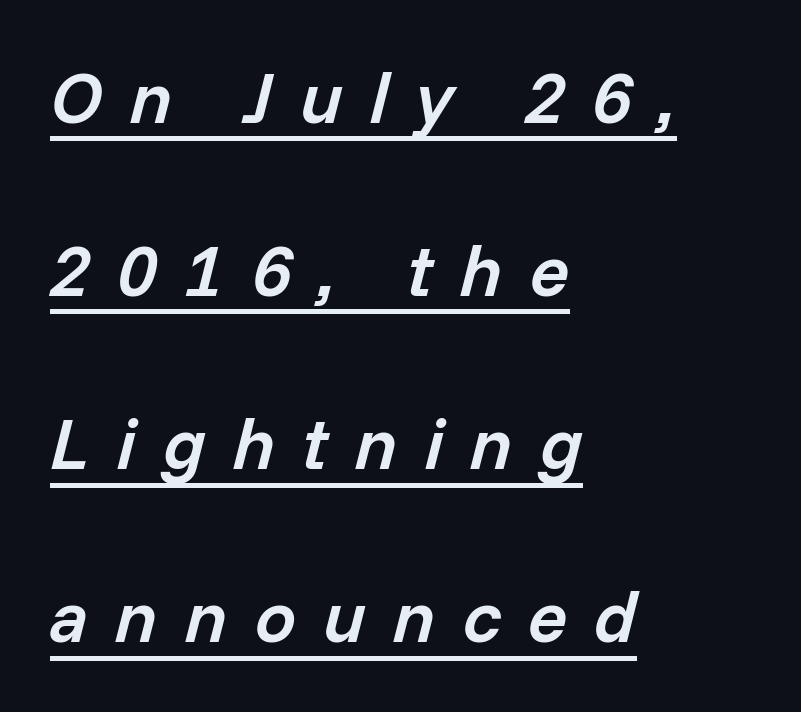
The image shows 73 px semibold type, italic (leaning right); set left-aligned, loose line spacing (2.37x), unusually wide letter spacing (+0.37 em), underlined; low stroke contrast and a medium x-height.
